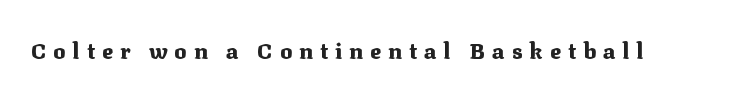
{"italic": "no", "bold": "yes", "underline": "no", "letter_spacing": "wide", "letter_spacing_em": 0.33, "glyph_px": 22}
